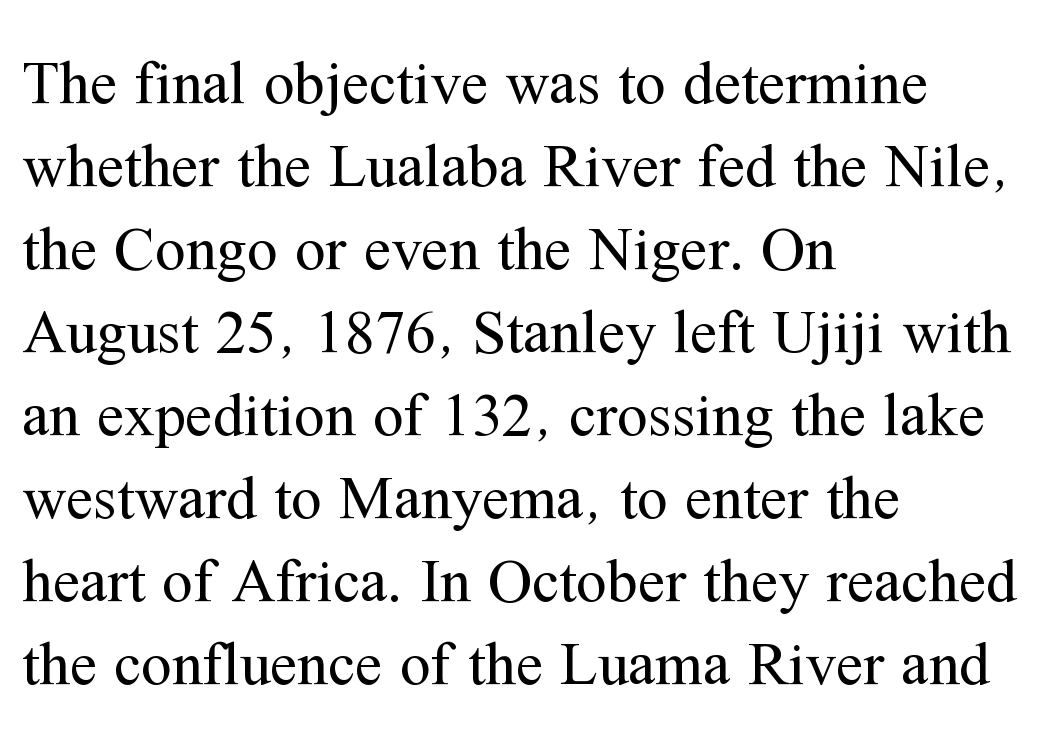
Q: Is the text bold? A: No.
Q: Is the text italic (slanted)? A: No, it is upright.
Q: Is the typeface a serif or a sans-serif typeface? A: Serif.
Q: Is the text underlined? A: No.
Q: How is the paragraph aligned? A: Left-aligned.
Q: Is the spacing between letters normal or unusually wide? A: Normal.
Q: Is the spacing between lines tight, normal or loose? A: Normal.
Q: Width (condensed, normal, or wide)? A: Normal.
Q: Stroke contrast? A: Medium.
Q: x-height? A: Medium.
Q: Monospaced? A: No.
